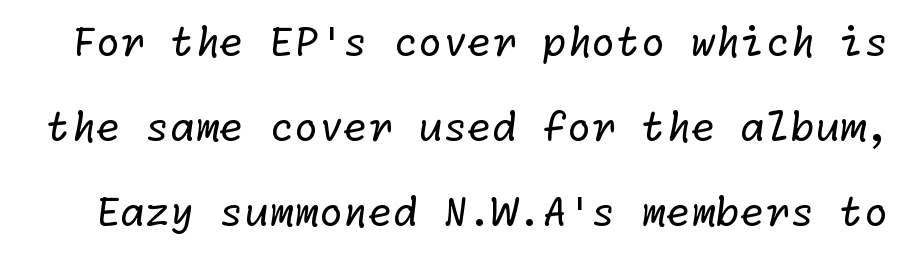
Words float on clear page, feet unadorned. A great deal of white space separates one row of letters from the next. These glyphs show unthickened strokes, regular width or finer. Caption: standard tracking, unaltered. The text was rendered using a sans face with plain stroke endings.
